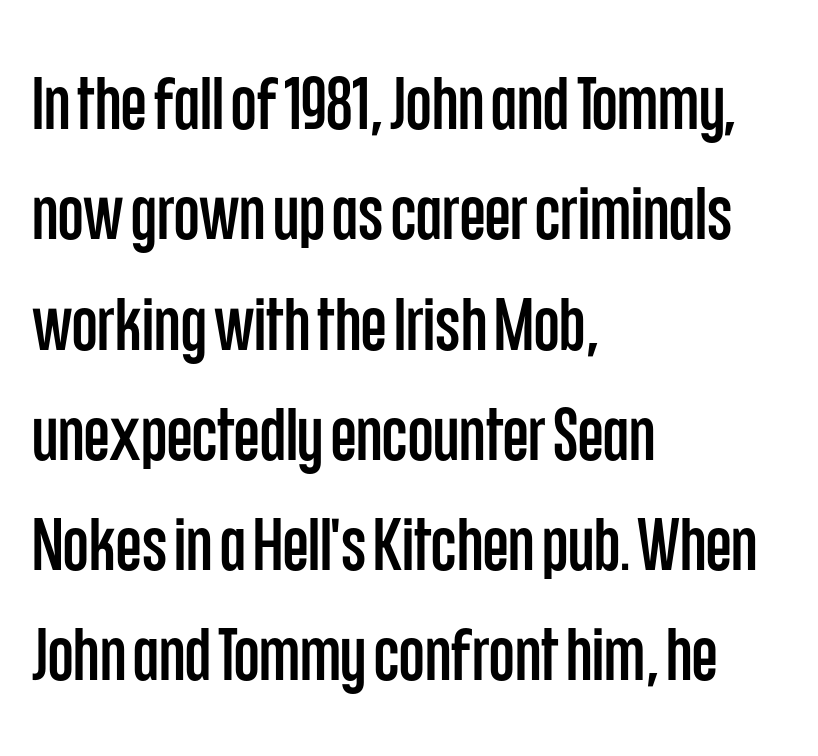
{"serif": "no", "italic": "no", "width": "condensed", "stroke_contrast": "low", "x_height": "large", "monospaced": "no", "underline": "no", "align": "left", "line_spacing": "normal", "line_spacing_ratio": 1.49, "letter_spacing": "normal", "letter_spacing_em": 0.0, "glyph_px": 74}
